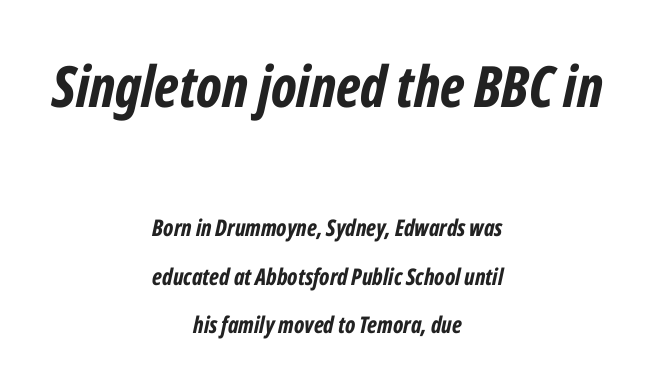
{"italic": "yes", "lean": "right", "slant_degrees": 12, "bold": "yes", "weight": "bold", "width": "condensed", "stroke_contrast": "low", "x_height": "medium", "monospaced": "no", "underline": "no", "align": "center", "line_spacing": "loose", "line_spacing_ratio": 2.1, "letter_spacing": "normal", "letter_spacing_em": 0.0, "larger_block": "first", "size_ratio": 2.48, "glyph_px": 57}
